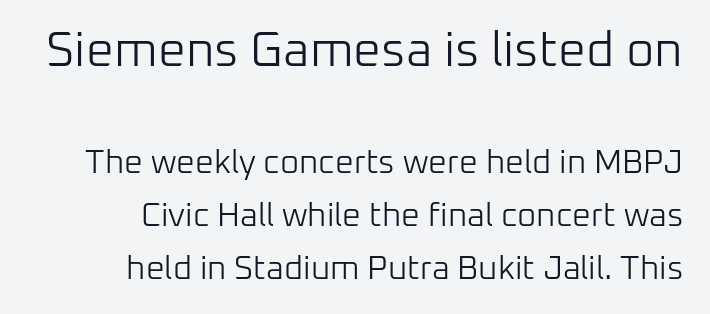
The image shows 49 px light sans-serif type, upright; set right-aligned, normal line spacing (1.62x), normal letter spacing, not underlined; the first (top) block is 1.48x larger; low stroke contrast and a medium x-height.
